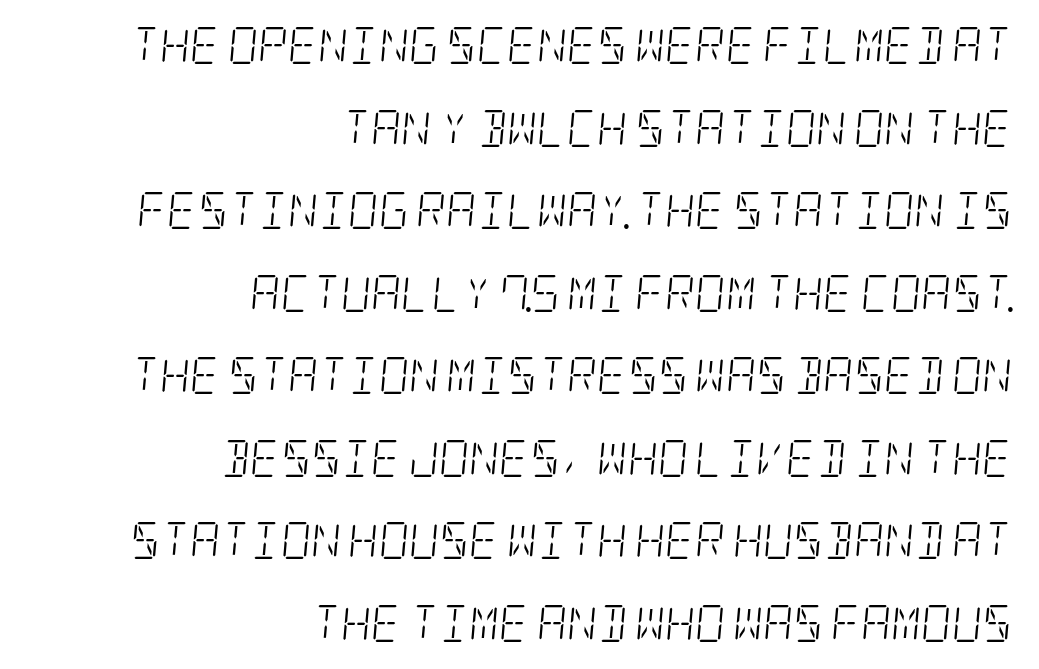
Q: Is the text bold? A: No.
Q: Is the text italic (slanted)? A: Yes, it leans right by about 5 degrees.
Q: Is the typeface a serif or a sans-serif typeface? A: Serif.
Q: Is the text underlined? A: No.
Q: How is the paragraph aligned? A: Right-aligned.
Q: Is the spacing between letters normal or unusually wide? A: Normal.
Q: Is the spacing between lines tight, normal or loose? A: Loose.
Q: Width (condensed, normal, or wide)? A: Condensed.
Q: Stroke contrast? A: Low.
Q: x-height? A: Large.
